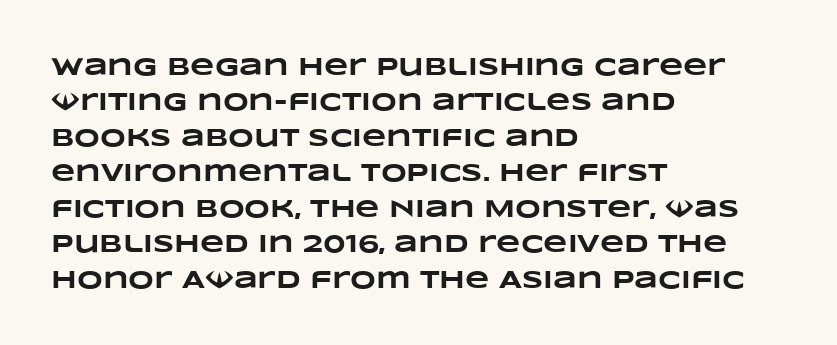
The image shows 25 px bold type; set left-aligned, normal line spacing (1.42x), normal letter spacing, not underlined.
